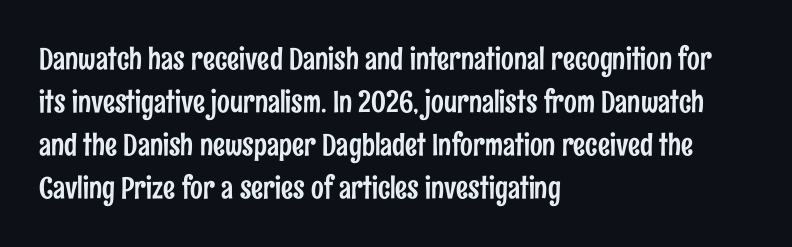
The image shows 30 px condensed sans-serif type, upright; set left-aligned, normal line spacing (1.43x), normal letter spacing, not underlined; low stroke contrast and a medium x-height.
